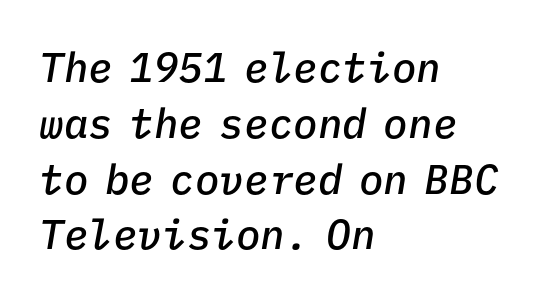
Q: Is the text bold? A: Semi-bold.
Q: Is the text italic (slanted)? A: Yes, it leans right by about 9 degrees.
Q: Is the text underlined? A: No.
Q: How is the paragraph aligned? A: Left-aligned.
Q: Is the spacing between letters normal or unusually wide? A: Normal.
Q: Is the spacing between lines tight, normal or loose? A: Normal.
Q: Width (condensed, normal, or wide)? A: Normal.
Q: Stroke contrast? A: Low.
Q: x-height? A: Medium.
Q: Monospaced? A: Yes.
